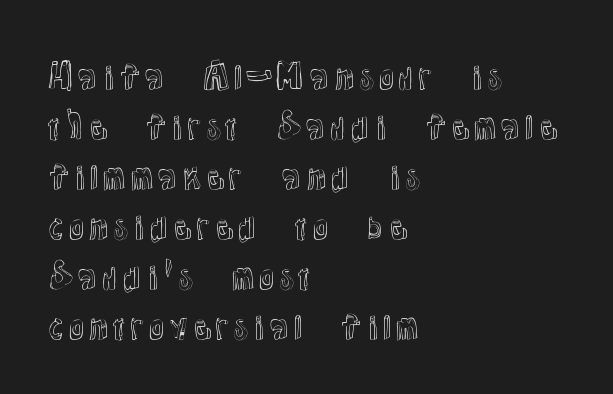
Q: Is the text italic (slanted)? A: No, it is upright.
Q: Is the text underlined? A: No.
Q: How is the paragraph aligned? A: Left-aligned.
Q: Is the spacing between letters normal or unusually wide? A: Normal.
Q: Is the spacing between lines tight, normal or loose? A: Normal.
Q: Width (condensed, normal, or wide)? A: Normal.
Q: x-height? A: Medium.
Q: Monospaced? A: No.
